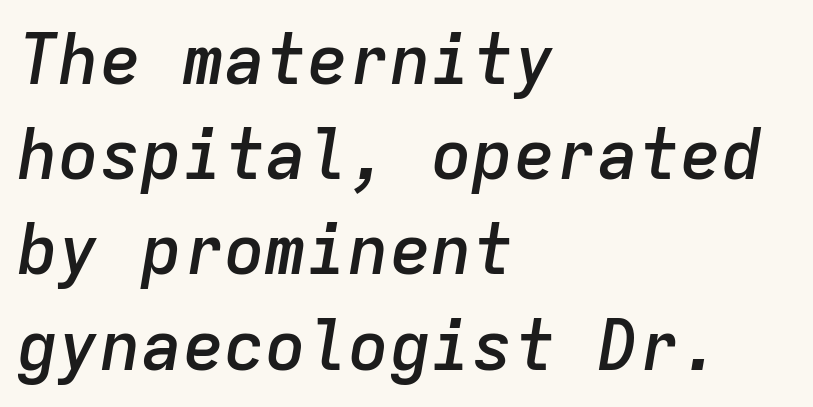
Q: Is the text bold? A: Semi-bold.
Q: Is the text italic (slanted)? A: Yes, it leans right by about 9 degrees.
Q: Is the text underlined? A: No.
Q: How is the paragraph aligned? A: Left-aligned.
Q: Is the spacing between letters normal or unusually wide? A: Normal.
Q: Is the spacing between lines tight, normal or loose? A: Normal.
Q: Width (condensed, normal, or wide)? A: Normal.
Q: Stroke contrast? A: Low.
Q: x-height? A: Medium.
Q: Monospaced? A: Yes.
